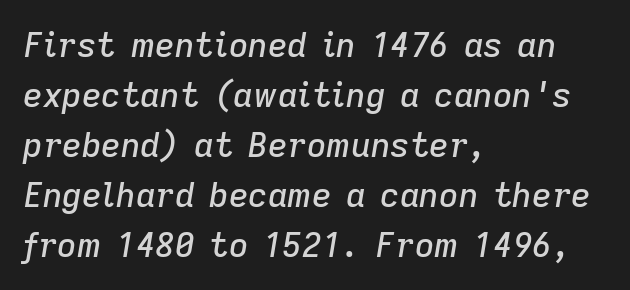
{"italic": "yes", "lean": "right", "slant_degrees": 9, "width": "normal", "stroke_contrast": "low", "x_height": "medium", "monospaced": "no", "underline": "no", "align": "left", "line_spacing": "normal", "line_spacing_ratio": 1.47, "letter_spacing": "normal", "letter_spacing_em": 0.0, "glyph_px": 34}
